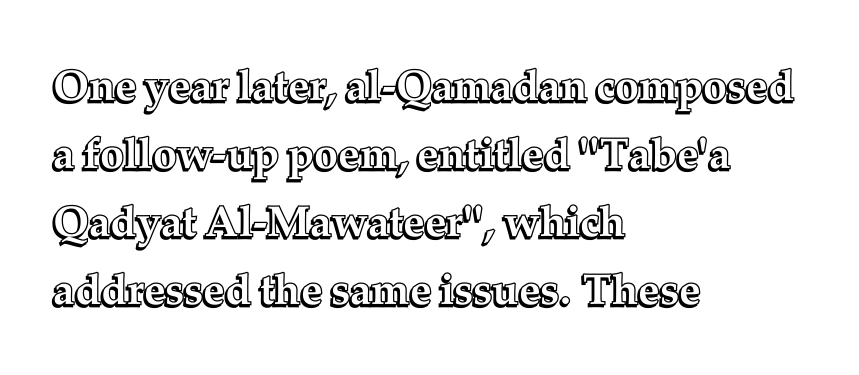
Q: Is the text italic (slanted)? A: No, it is upright.
Q: Is the text underlined? A: No.
Q: How is the paragraph aligned? A: Left-aligned.
Q: Is the spacing between letters normal or unusually wide? A: Normal.
Q: Is the spacing between lines tight, normal or loose? A: Normal.
Q: Width (condensed, normal, or wide)? A: Normal.
Q: x-height? A: Medium.
Q: Monospaced? A: No.
